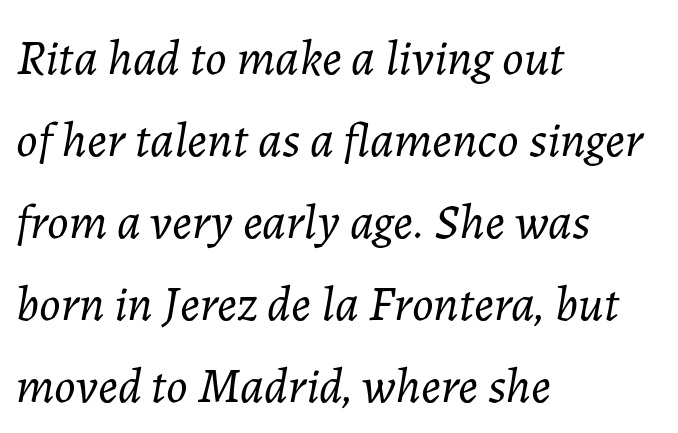
A typesetter would call this proportional, since set widths differ per character. Is this a heavy cut? Hardly; it is regular or lighter. The baseline area is clear. The paragraph has a hard left edge and a soft right edge. Designer's note — italics engaged.
